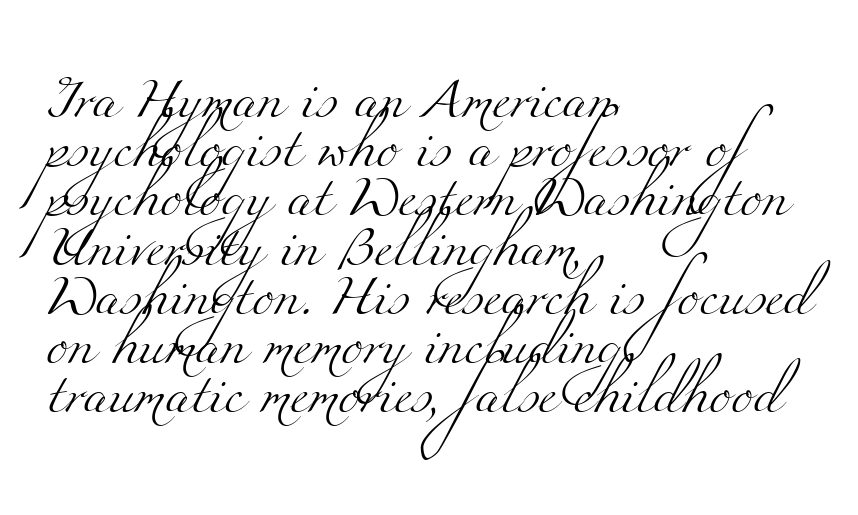
{"bold": "no", "weight": "light", "width": "wide", "stroke_contrast": "medium", "x_height": "small", "monospaced": "no", "underline": "no", "align": "left", "line_spacing_ratio": 1.2, "letter_spacing": "normal", "letter_spacing_em": 0.0, "glyph_px": 41}
